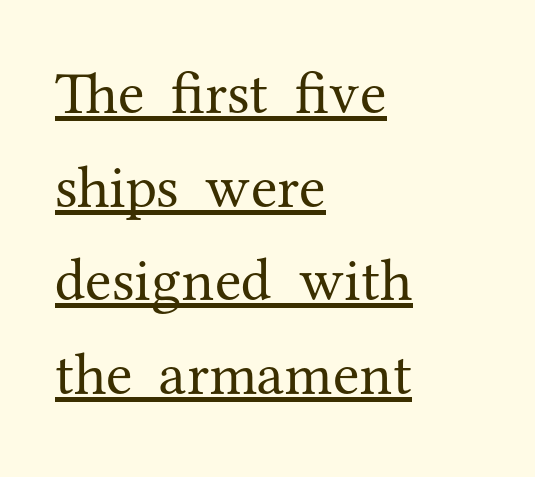
Q: Is the text bold? A: No.
Q: Is the text italic (slanted)? A: No, it is upright.
Q: Is the typeface a serif or a sans-serif typeface? A: Serif.
Q: Is the text underlined? A: Yes.
Q: How is the paragraph aligned? A: Left-aligned.
Q: Is the spacing between letters normal or unusually wide? A: Normal.
Q: Is the spacing between lines tight, normal or loose? A: Normal.
Q: Width (condensed, normal, or wide)? A: Normal.
Q: Stroke contrast? A: Medium.
Q: x-height? A: Medium.
Q: Monospaced? A: No.
